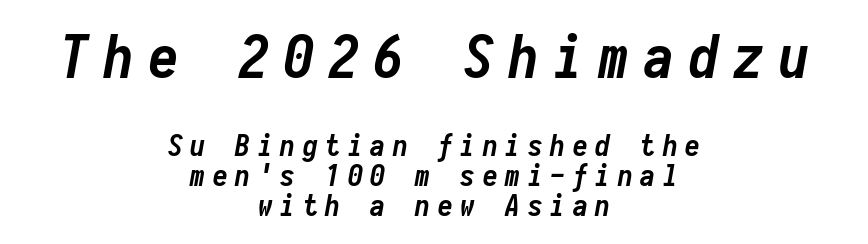
Q: Is the text bold? A: Yes.
Q: Is the text italic (slanted)? A: Yes, it leans right by about 10 degrees.
Q: Is the text underlined? A: No.
Q: How is the paragraph aligned? A: Centered.
Q: Is the spacing between letters normal or unusually wide? A: Unusually wide.
Q: Is the spacing between lines tight, normal or loose? A: Tight.
Q: Which block of text is set in a larger size, the first (top) or the second (bottom)? A: The first (top) one.
Q: Width (condensed, normal, or wide)? A: Condensed.
Q: Stroke contrast? A: Low.
Q: x-height? A: Medium.
Q: Monospaced? A: Yes.
